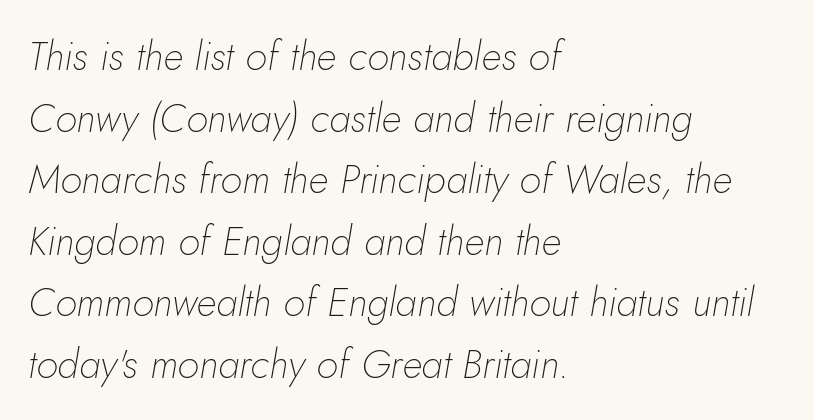
The image shows 40 px thin type, italic (leaning right); set left-aligned, normal line spacing (1.54x), normal letter spacing, not underlined; low stroke contrast and a small x-height.
